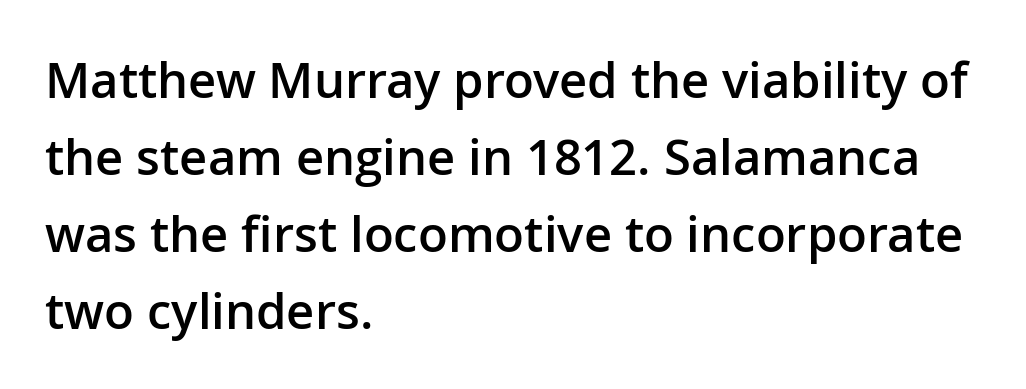
The image shows 49 px semibold sans-serif type, upright; set left-aligned, normal line spacing (1.57x), normal letter spacing, not underlined; low stroke contrast and a medium x-height.
